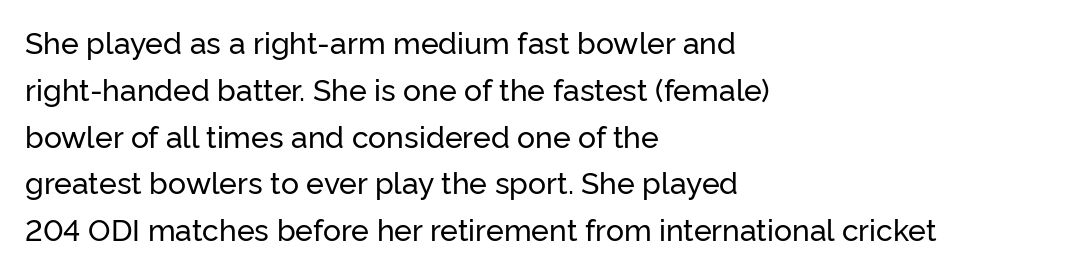
This sample uses a sans-serif face. Caption: multi-line text, flush left, ragged right. The rendering uses natural spacing where letterforms have individual widths. Standard letterfit; no display-style spreading of the glyphs.
